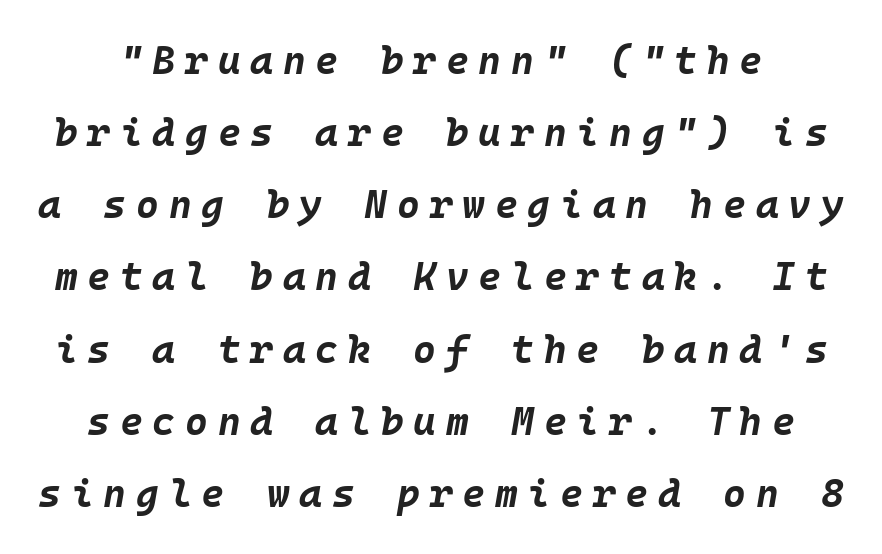
Q: Is the text bold? A: Yes.
Q: Is the text italic (slanted)? A: Yes, it leans right by about 10 degrees.
Q: Is the text underlined? A: No.
Q: Is the spacing between letters normal or unusually wide? A: Unusually wide.
Q: Width (condensed, normal, or wide)? A: Normal.
Q: Stroke contrast? A: Low.
Q: x-height? A: Large.
Q: Monospaced? A: Yes.
